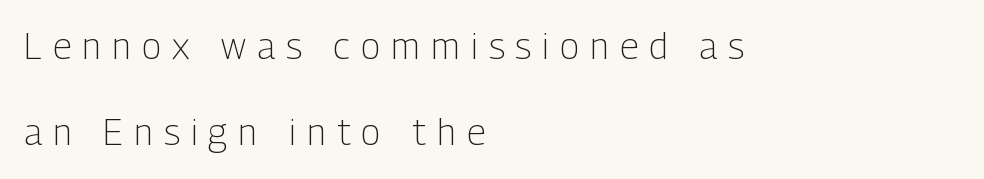
Q: Is the text bold? A: No.
Q: Is the text italic (slanted)? A: No, it is upright.
Q: Is the typeface a serif or a sans-serif typeface? A: Sans-serif.
Q: Is the text underlined? A: No.
Q: How is the paragraph aligned? A: Left-aligned.
Q: Is the spacing between letters normal or unusually wide? A: Unusually wide.
Q: Is the spacing between lines tight, normal or loose? A: Loose.
Q: Width (condensed, normal, or wide)? A: Condensed.
Q: Stroke contrast? A: Low.
Q: x-height? A: Medium.
Q: Monospaced? A: No.
